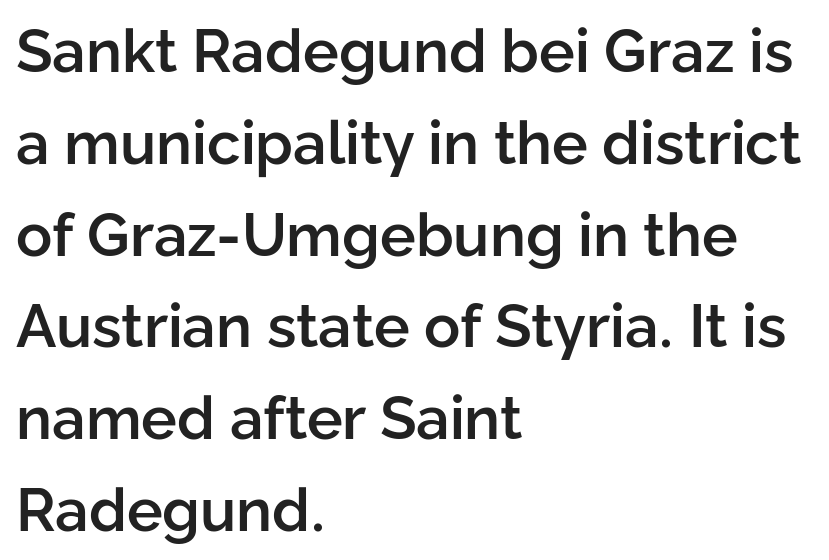
Short note: letters normally spaced. Tall strokes in this sample are plumb rather than angled. Compared with an ordinary text face, these strokes are moderately heavier — a semibold. Every row of glyphs begins at an identical x-position on the left. The passage shown stacks its lines at a standard gap. No feet cap the strokes, marking this as sans-serif type.
